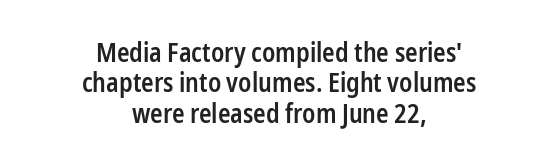
Centered paragraph, ragged on both sides. The font's upright variant was chosen for this text. Students, this is semibold: more ink than regular, less than bold. Has an underline been added? It has not. The letters sit at their default tracking, neither squeezed nor spread.
